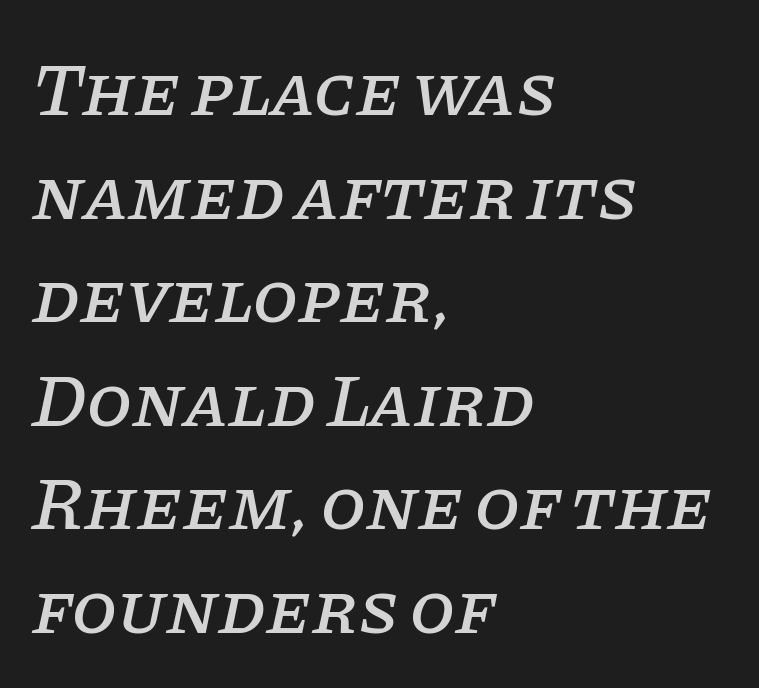
Q: Is the text italic (slanted)? A: Yes, it leans right by about 11 degrees.
Q: Is the typeface a serif or a sans-serif typeface? A: Serif.
Q: Is the text underlined? A: No.
Q: How is the paragraph aligned? A: Left-aligned.
Q: Is the spacing between letters normal or unusually wide? A: Normal.
Q: Is the spacing between lines tight, normal or loose? A: Normal.
Q: Width (condensed, normal, or wide)? A: Normal.
Q: Stroke contrast? A: Low.
Q: x-height? A: Large.
Q: Monospaced? A: No.
